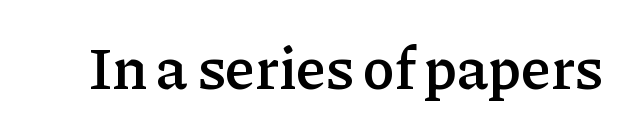
Does the type have serifs? Yes, each stem ends in a small foot. A typesetter would mark this as roman, not italic. The words here are not underlined. The horizontal fit of the characters is conventional and even. Bold? Not quite — semibold, heavier than regular but stopping short. These lines are rendered in a variable-pitch font.
